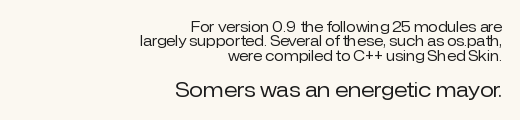
Q: Is the text bold? A: No.
Q: Is the text italic (slanted)? A: No, it is upright.
Q: Is the text underlined? A: No.
Q: How is the paragraph aligned? A: Right-aligned.
Q: Is the spacing between letters normal or unusually wide? A: Normal.
Q: Is the spacing between lines tight, normal or loose? A: Tight.
Q: Which block of text is set in a larger size, the first (top) or the second (bottom)? A: The second (bottom) one.
